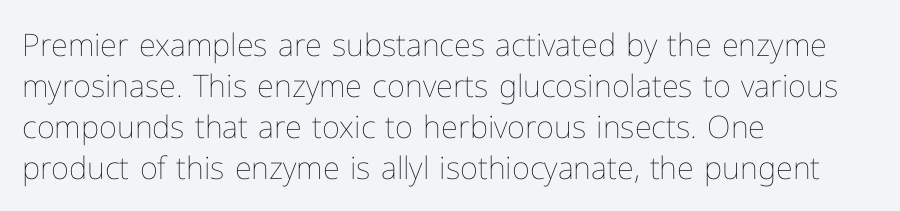
The image shows 31 px thin type, upright; set left-aligned, normal line spacing (1.32x), normal letter spacing, not underlined; low stroke contrast and a medium x-height.
